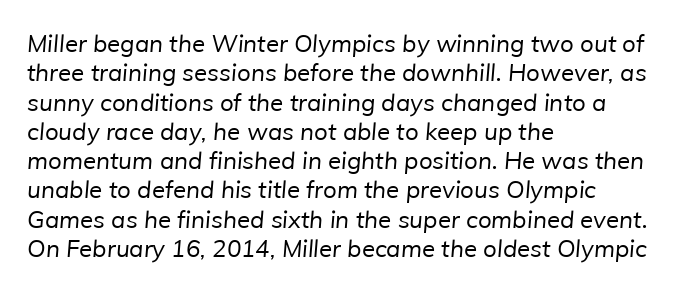
The image shows 24 px text type; set left-aligned, line spacing 1.22x, normal letter spacing, not underlined.
